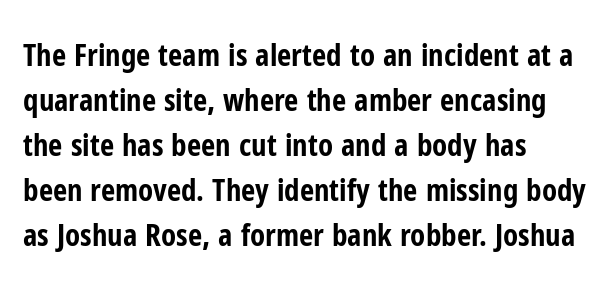
The image shows 31 px bold, condensed sans-serif type, upright; set left-aligned, normal line spacing (1.45x), normal letter spacing, not underlined; low stroke contrast and a medium x-height.
